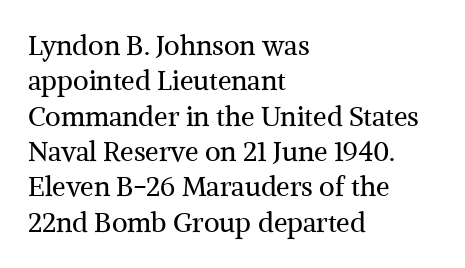
{"italic": "no", "bold": "no", "underline": "no", "align": "left", "line_spacing": "normal", "line_spacing_ratio": 1.31, "letter_spacing": "normal", "letter_spacing_em": 0.0, "glyph_px": 27}
